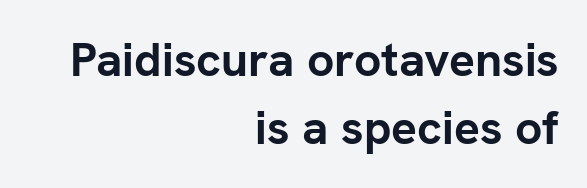
A sans-serif font was chosen for this passage. These words are printed bold, with thick strokes throughout. Regarding leading, the lines here are spaced in the standard way. Look at the tracking — it's just the regular setting, nothing added.
